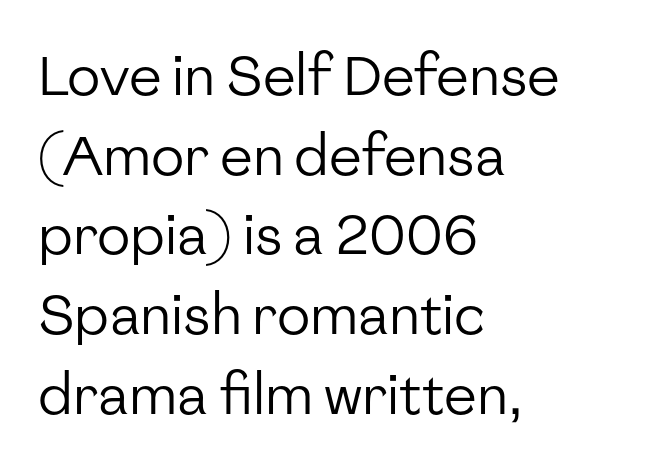
Q: Is the text bold? A: No.
Q: Is the text italic (slanted)? A: No, it is upright.
Q: Is the typeface a serif or a sans-serif typeface? A: Sans-serif.
Q: Is the text underlined? A: No.
Q: How is the paragraph aligned? A: Left-aligned.
Q: Is the spacing between letters normal or unusually wide? A: Normal.
Q: Is the spacing between lines tight, normal or loose? A: Normal.
Q: Width (condensed, normal, or wide)? A: Normal.
Q: Stroke contrast? A: Low.
Q: x-height? A: Medium.
Q: Monospaced? A: No.
